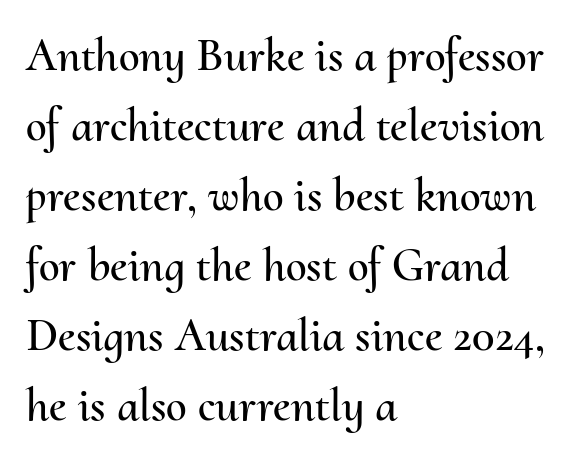
Regarding leading, the lines here are spaced in the standard way. The letters advance in unequal steps, a hallmark of proportional type. Each line starts at the same left margin while the right side varies. Check the space under the baseline: it is left empty.
